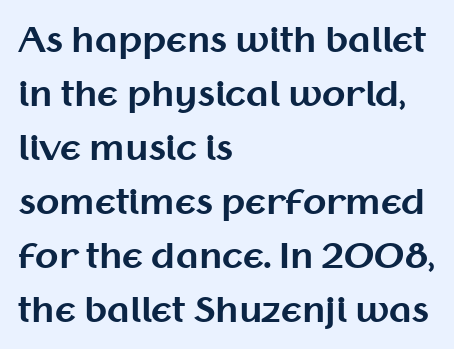
Q: Is the text bold? A: Yes.
Q: Is the text italic (slanted)? A: No, it is upright.
Q: Is the typeface a serif or a sans-serif typeface? A: Sans-serif.
Q: Is the text underlined? A: No.
Q: How is the paragraph aligned? A: Left-aligned.
Q: Is the spacing between letters normal or unusually wide? A: Normal.
Q: Is the spacing between lines tight, normal or loose? A: Normal.
Q: Width (condensed, normal, or wide)? A: Normal.
Q: Stroke contrast? A: Medium.
Q: x-height? A: Medium.
Q: Monospaced? A: No.
